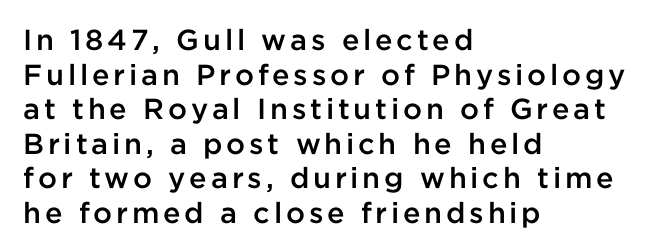
Q: Is the text bold? A: Semi-bold.
Q: Is the text italic (slanted)? A: No, it is upright.
Q: Is the typeface a serif or a sans-serif typeface? A: Sans-serif.
Q: Is the text underlined? A: No.
Q: How is the paragraph aligned? A: Left-aligned.
Q: Width (condensed, normal, or wide)? A: Normal.
Q: Stroke contrast? A: Low.
Q: x-height? A: Medium.
Q: Monospaced? A: No.
